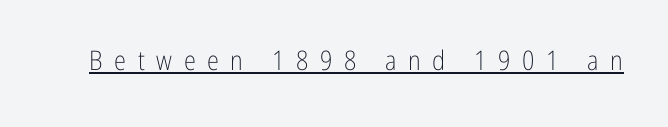
{"italic": "no", "bold": "no", "underline": "yes", "letter_spacing": "wide", "letter_spacing_em": 0.43, "glyph_px": 27}
